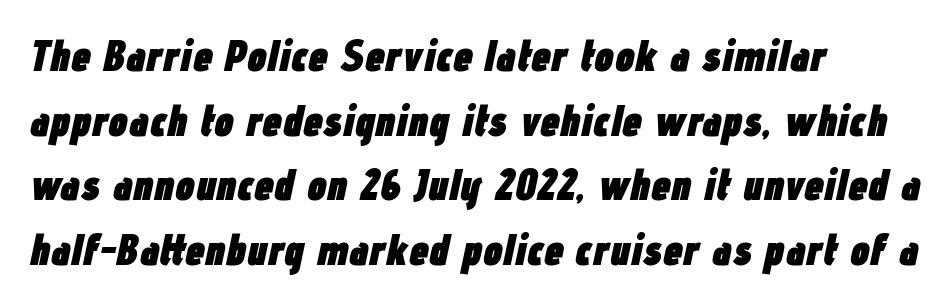
This sample has the flowing, uneven cadence of proportional lettering. There is no visible air inserted between adjacent glyphs. The rendering uses a moderate line-height, typical for paragraphs. Plenty of ink on the page — the face is bold.
